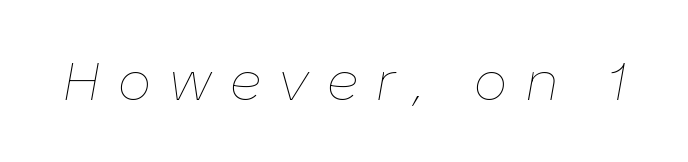
Q: Is the text bold? A: No.
Q: Is the text italic (slanted)? A: Yes, it leans right by about 10 degrees.
Q: Is the text underlined? A: No.
Q: Is the spacing between letters normal or unusually wide? A: Unusually wide.
Q: Width (condensed, normal, or wide)? A: Normal.
Q: Stroke contrast? A: Low.
Q: x-height? A: Medium.
Q: Monospaced? A: No.
